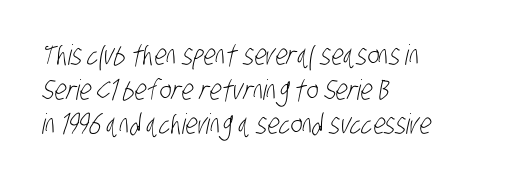
Are there feet on the stems? There aren't — it's a sans. Here the glyphs are tracked normally, forming tight word shapes. The letterforms sit at book weight or below. The compositor pushed each line to the left boundary.
